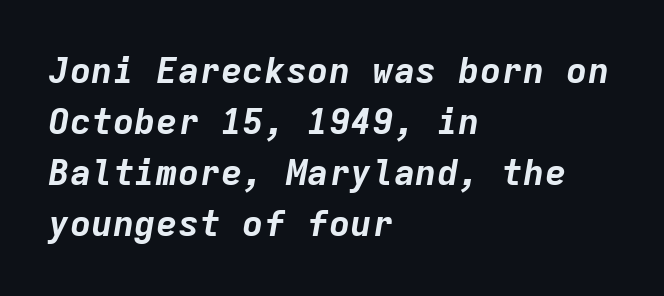
The zone under the glyphs is completely vacant. You could count columns in this text — the font is strictly monospaced. The setting favours the left margin, as ordinary paragraphs usually do. Glyph-to-glyph distance matches everyday printed text.
